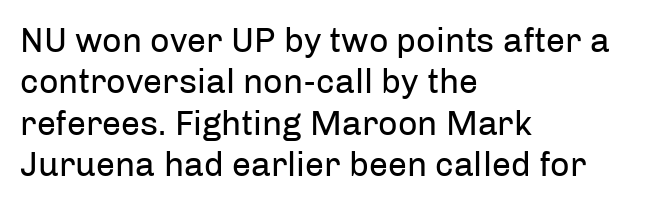
The image shows 34 px regular-weight sans-serif type, upright; set left-aligned, line spacing 1.22x, normal letter spacing, not underlined; low stroke contrast and a medium x-height.
